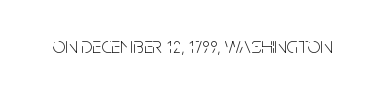
{"italic": "no", "bold": "no", "underline": "no", "letter_spacing": "normal", "letter_spacing_em": 0.0, "glyph_px": 23}
